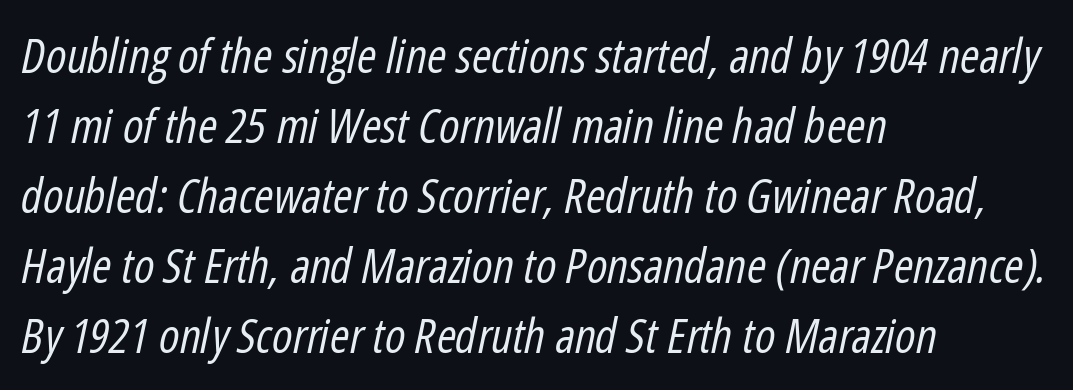
{"italic": "yes", "lean": "right", "slant_degrees": 12, "bold": "no", "weight": "regular", "width": "condensed", "stroke_contrast": "low", "x_height": "medium", "monospaced": "no", "underline": "no", "align": "left", "line_spacing": "normal", "line_spacing_ratio": 1.49, "letter_spacing": "normal", "letter_spacing_em": 0.0, "glyph_px": 47}
